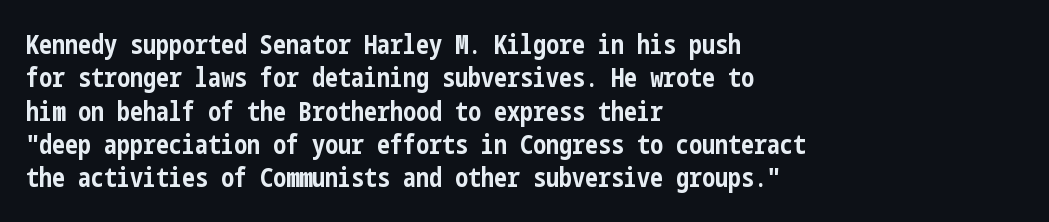
Q: Is the text bold? A: Yes.
Q: Is the text italic (slanted)? A: No, it is upright.
Q: Is the text underlined? A: No.
Q: How is the paragraph aligned? A: Left-aligned.
Q: Is the spacing between letters normal or unusually wide? A: Normal.
Q: Is the spacing between lines tight, normal or loose? A: Normal.
